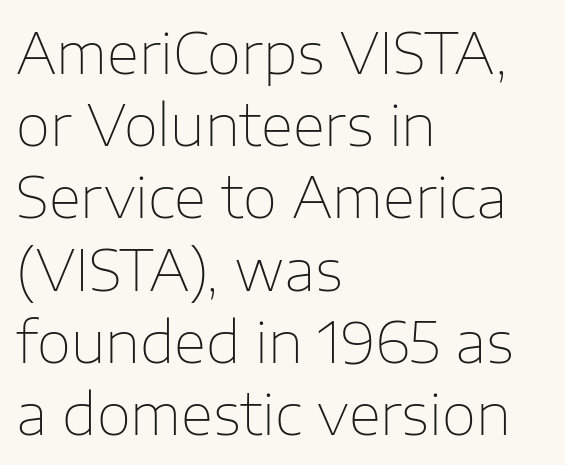
The glyphs in this specimen are sans serif. Glance below the letters and you will spot only blank space. Typeset ragged right — the left edge is the straight one. Caption: face not bold, strokes unweighted. These lines were composed using upright roman letters.
